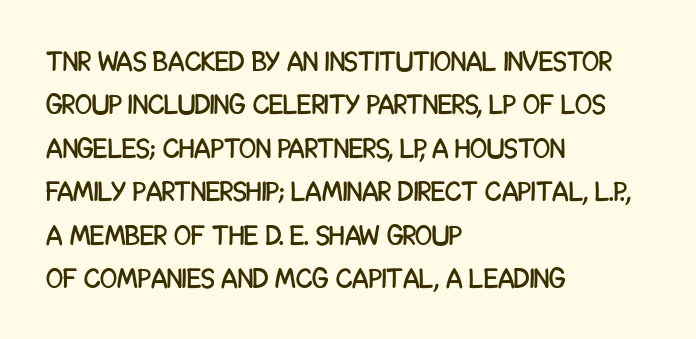
The image shows 28 px condensed sans-serif type, upright; set left-aligned, normal line spacing (1.55x), normal letter spacing, not underlined; low stroke contrast and a large x-height.
